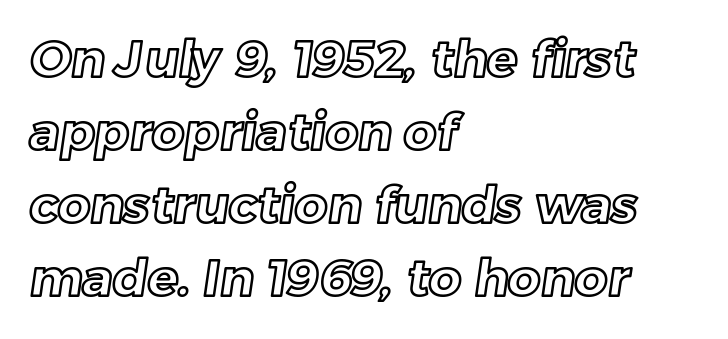
The image shows 51 px text type; set left-aligned, normal line spacing (1.43x), normal letter spacing, not underlined; a medium x-height.
